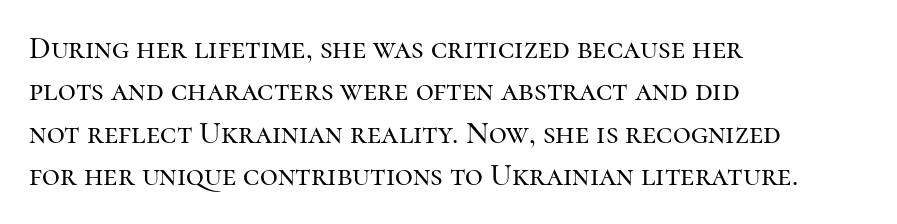
Q: Is the text italic (slanted)? A: No, it is upright.
Q: Is the typeface a serif or a sans-serif typeface? A: Serif.
Q: Is the text underlined? A: No.
Q: How is the paragraph aligned? A: Left-aligned.
Q: Is the spacing between letters normal or unusually wide? A: Normal.
Q: Is the spacing between lines tight, normal or loose? A: Normal.
Q: Width (condensed, normal, or wide)? A: Normal.
Q: Stroke contrast? A: High.
Q: x-height? A: Medium.
Q: Monospaced? A: No.
